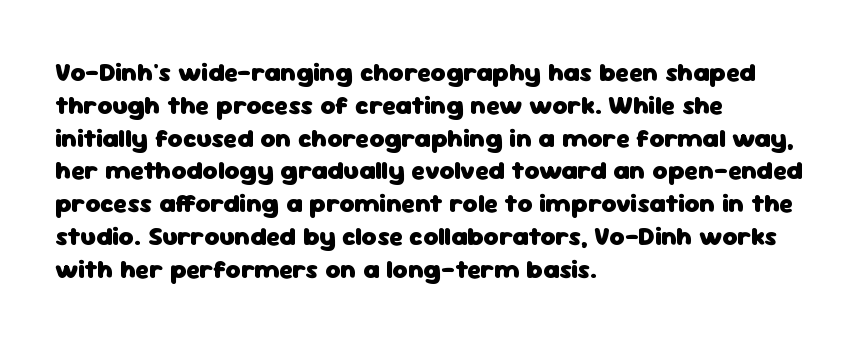
The image shows 26 px bold type, upright; set left-aligned, normal line spacing (1.26x), normal letter spacing, not underlined.
